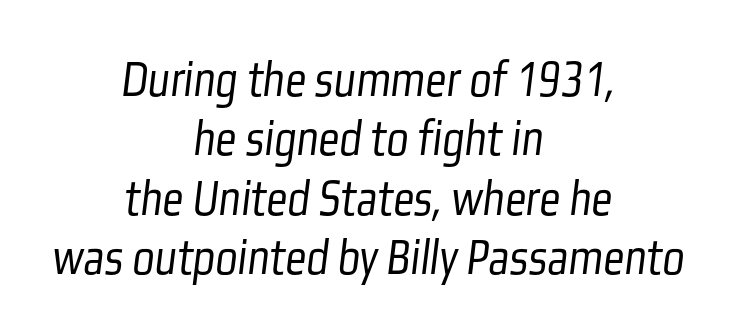
The image shows 52 px light, condensed sans-serif type; set centered, tight line spacing (1.14x), normal letter spacing, not underlined; low stroke contrast and a medium x-height.
